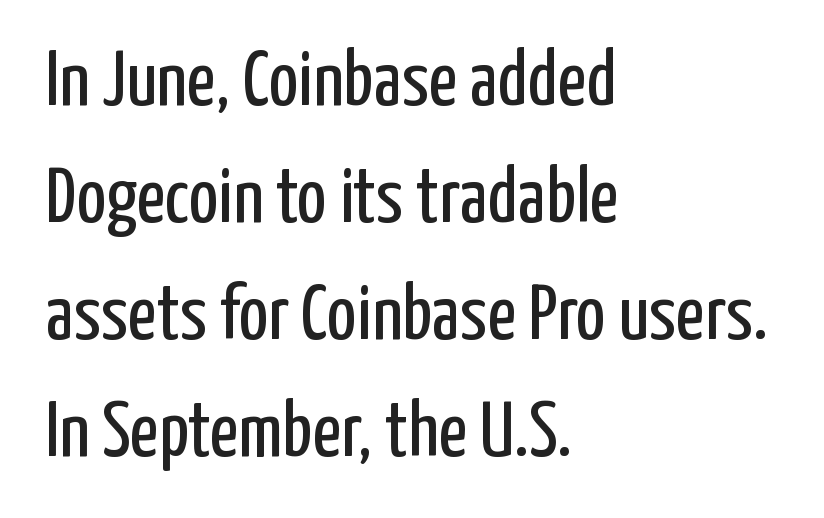
The image shows 79 px regular-weight, condensed sans-serif type, upright; set left-aligned, normal line spacing (1.48x), normal letter spacing, not underlined; low stroke contrast and a medium x-height.
